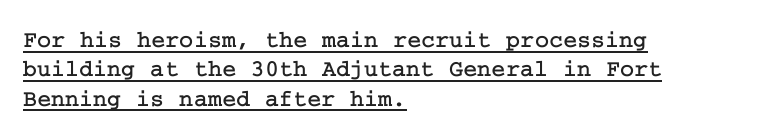
Q: Is the text italic (slanted)? A: No, it is upright.
Q: Is the text underlined? A: Yes.
Q: How is the paragraph aligned? A: Left-aligned.
Q: Is the spacing between letters normal or unusually wide? A: Normal.
